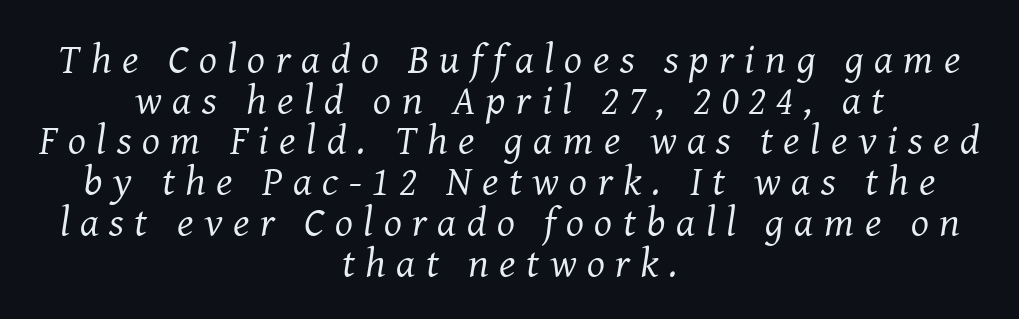
Q: Is the text bold? A: No.
Q: Is the text italic (slanted)? A: Yes, it leans right by about 8 degrees.
Q: Is the typeface a serif or a sans-serif typeface? A: Serif.
Q: Is the text underlined? A: No.
Q: How is the paragraph aligned? A: Centered.
Q: Is the spacing between letters normal or unusually wide? A: Unusually wide.
Q: Is the spacing between lines tight, normal or loose? A: Tight.
Q: Width (condensed, normal, or wide)? A: Normal.
Q: Stroke contrast? A: Medium.
Q: x-height? A: Medium.
Q: Monospaced? A: No.
